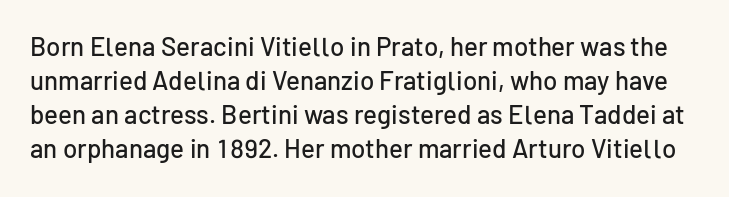
Posture: vertical. Glyph-to-glyph distance matches everyday printed text. Horizontal bands of white between lines are of average thickness. The passage shown is not underscored anywhere.
